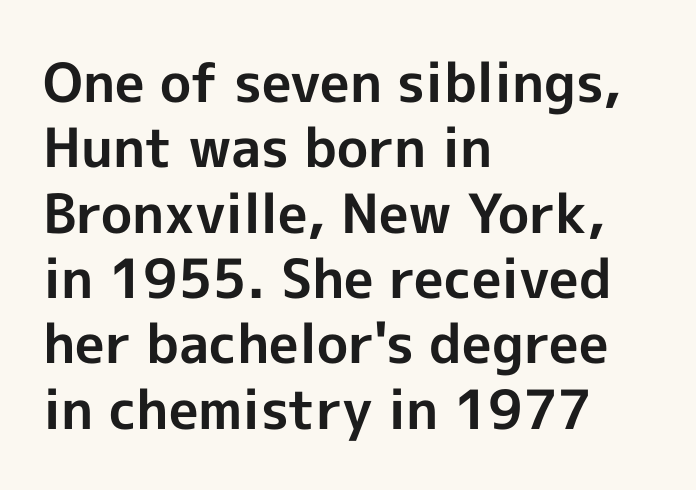
Q: Is the text bold? A: Yes.
Q: Is the text italic (slanted)? A: No, it is upright.
Q: Is the typeface a serif or a sans-serif typeface? A: Sans-serif.
Q: Is the text underlined? A: No.
Q: How is the paragraph aligned? A: Left-aligned.
Q: Is the spacing between letters normal or unusually wide? A: Normal.
Q: Width (condensed, normal, or wide)? A: Normal.
Q: x-height? A: Medium.
Q: Monospaced? A: No.
